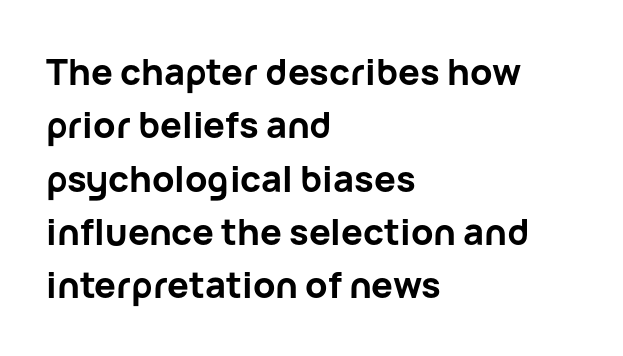
Q: Is the text bold? A: Yes.
Q: Is the text italic (slanted)? A: No, it is upright.
Q: Is the typeface a serif or a sans-serif typeface? A: Sans-serif.
Q: Is the text underlined? A: No.
Q: How is the paragraph aligned? A: Left-aligned.
Q: Is the spacing between letters normal or unusually wide? A: Normal.
Q: Is the spacing between lines tight, normal or loose? A: Normal.
Q: Width (condensed, normal, or wide)? A: Normal.
Q: Stroke contrast? A: Low.
Q: x-height? A: Medium.
Q: Monospaced? A: No.
